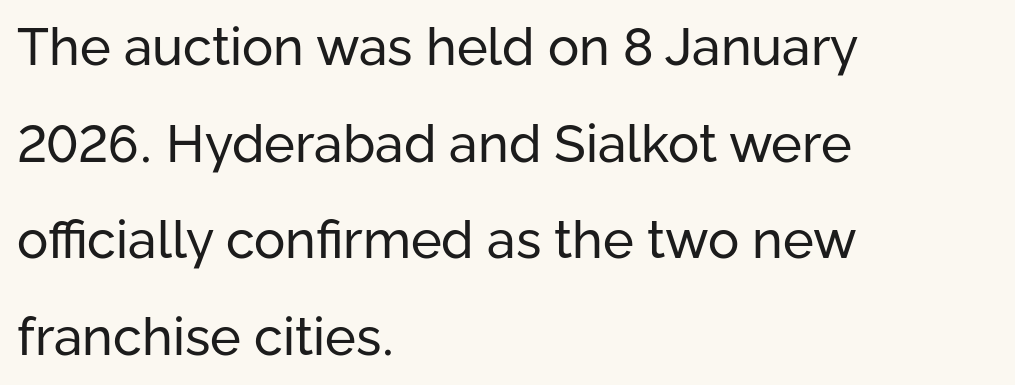
{"serif": "no", "italic": "no", "bold": "no", "weight": "regular", "width": "normal", "stroke_contrast": "low", "x_height": "medium", "monospaced": "no", "underline": "no", "align": "left", "line_spacing_ratio": 1.86, "letter_spacing": "normal", "letter_spacing_em": 0.0, "glyph_px": 52}
